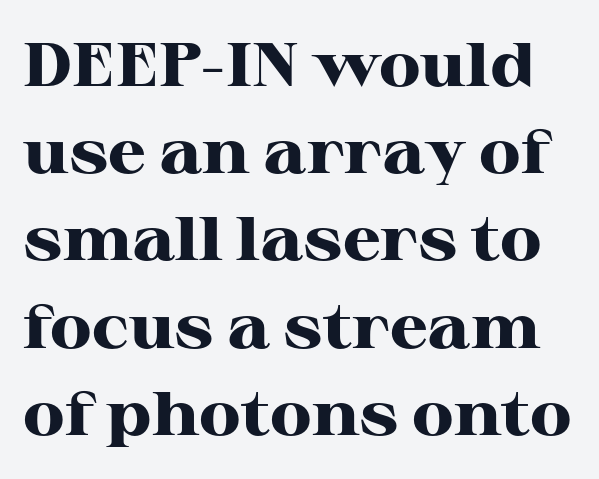
Q: Is the text bold? A: Yes.
Q: Is the text italic (slanted)? A: No, it is upright.
Q: Is the typeface a serif or a sans-serif typeface? A: Serif.
Q: Is the text underlined? A: No.
Q: Is the spacing between letters normal or unusually wide? A: Normal.
Q: Is the spacing between lines tight, normal or loose? A: Normal.
Q: Width (condensed, normal, or wide)? A: Wide.
Q: Stroke contrast? A: High.
Q: x-height? A: Medium.
Q: Monospaced? A: No.
